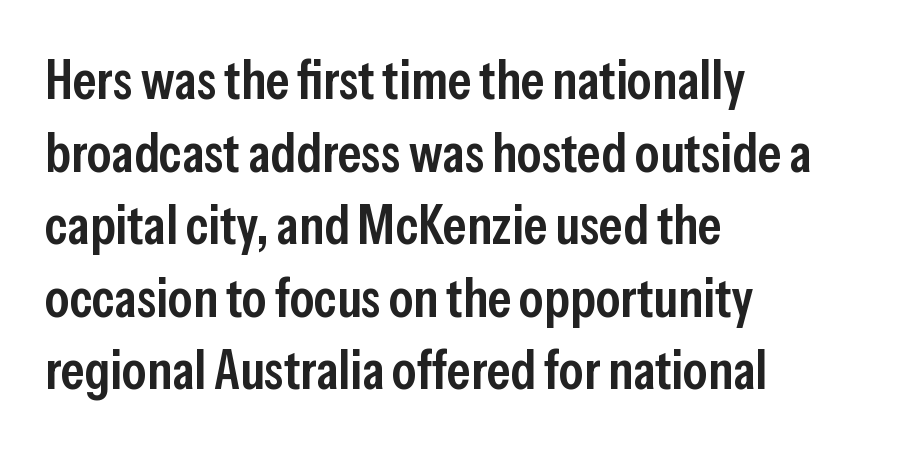
Q: Is the text bold? A: Semi-bold.
Q: Is the text italic (slanted)? A: No, it is upright.
Q: Is the typeface a serif or a sans-serif typeface? A: Sans-serif.
Q: Is the text underlined? A: No.
Q: How is the paragraph aligned? A: Left-aligned.
Q: Is the spacing between letters normal or unusually wide? A: Normal.
Q: Is the spacing between lines tight, normal or loose? A: Normal.
Q: Width (condensed, normal, or wide)? A: Condensed.
Q: Stroke contrast? A: Low.
Q: x-height? A: Medium.
Q: Monospaced? A: No.
